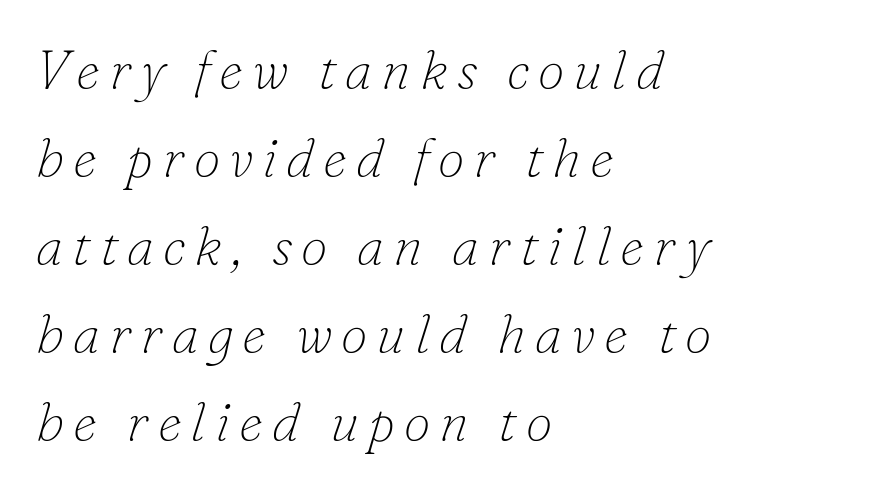
The image shows 54 px thin serif type, italic (leaning right); set left-aligned, normal line spacing (1.63x), not underlined; low stroke contrast and a small x-height.
